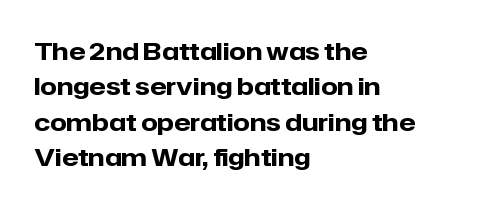
The baseline area is clear. Rendered with straight, roman letterforms. The face used here has the dense, thick strokes of a bold. One-word summary of the alignment: left.
